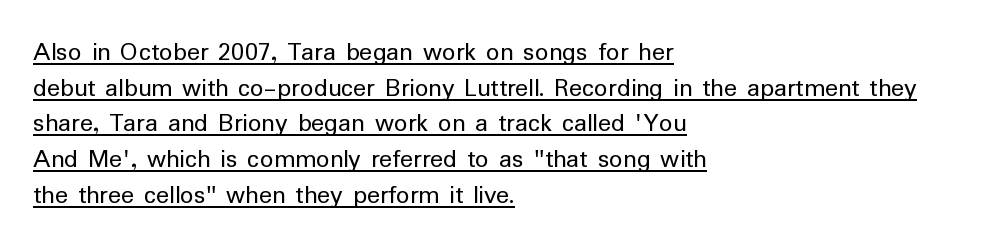
If you drew a ruler down the left edge, every line would touch it. Vertical spacing — default. Like a heading marked for emphasis, these lines bear an underscore. These lines were composed using upright roman letters. Bold? No — there's no thickening of the strokes.
